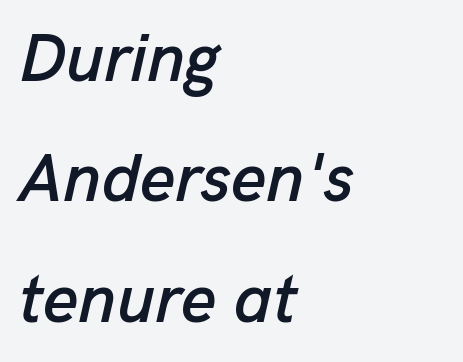
The image shows 68 px text type, italic (leaning right); set left-aligned, line spacing 1.77x, normal letter spacing, not underlined; low stroke contrast and a medium x-height.
